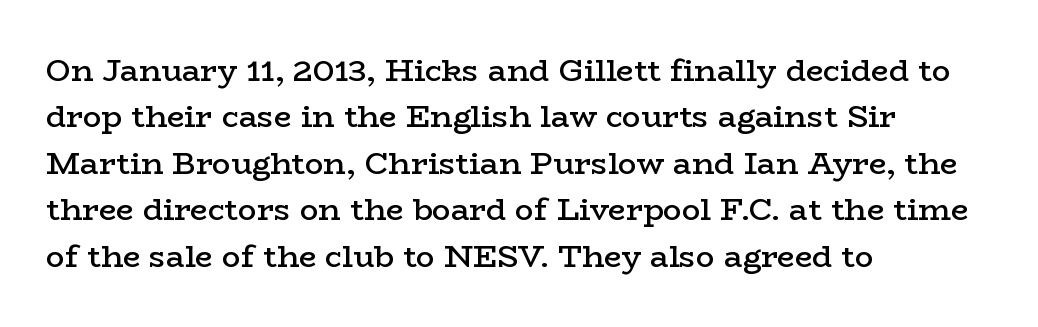
Q: Is the text bold? A: Semi-bold.
Q: Is the text italic (slanted)? A: No, it is upright.
Q: Is the typeface a serif or a sans-serif typeface? A: Serif.
Q: Is the text underlined? A: No.
Q: How is the paragraph aligned? A: Left-aligned.
Q: Is the spacing between letters normal or unusually wide? A: Normal.
Q: Is the spacing between lines tight, normal or loose? A: Normal.
Q: Width (condensed, normal, or wide)? A: Wide.
Q: Stroke contrast? A: Low.
Q: x-height? A: Medium.
Q: Monospaced? A: No.
